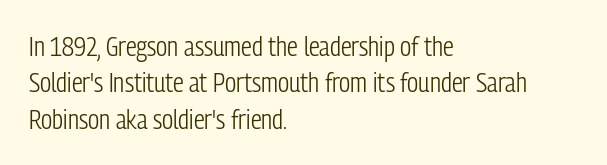
Upright lettering throughout. Reading down the column, the eye jumps a familiar distance to each next line. The typesetting does not lean heavy: it is not bold. Horizontal alignment here is leftward, the default for most running prose. The space directly below the letters is spotless. Glyph-to-glyph distance matches everyday printed text.
